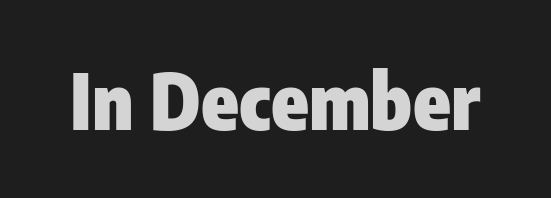
Q: Is the text bold? A: Yes.
Q: Is the text italic (slanted)? A: No, it is upright.
Q: Is the typeface a serif or a sans-serif typeface? A: Sans-serif.
Q: Is the text underlined? A: No.
Q: Is the spacing between letters normal or unusually wide? A: Normal.
Q: Width (condensed, normal, or wide)? A: Condensed.
Q: Stroke contrast? A: Low.
Q: x-height? A: Medium.
Q: Monospaced? A: No.
